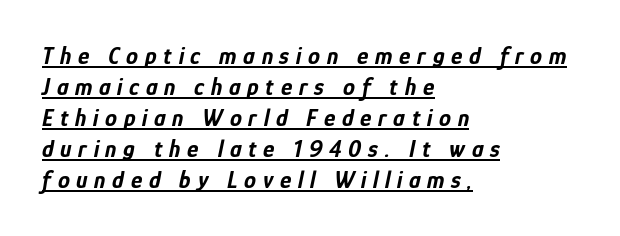
Q: Is the text bold? A: Yes.
Q: Is the text italic (slanted)? A: Yes, it leans right by about 12 degrees.
Q: Is the text underlined? A: Yes.
Q: How is the paragraph aligned? A: Left-aligned.
Q: Is the spacing between letters normal or unusually wide? A: Unusually wide.
Q: Is the spacing between lines tight, normal or loose? A: Normal.
